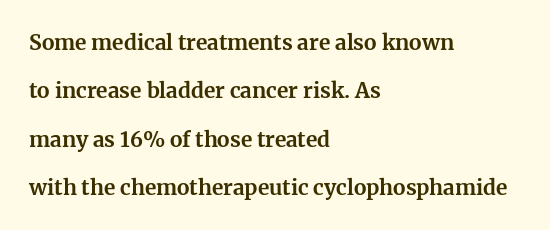
{"italic": "no", "bold": "yes", "underline": "no", "align": "left", "line_spacing": "loose", "line_spacing_ratio": 2.3, "letter_spacing": "normal", "letter_spacing_em": 0.0, "glyph_px": 21}
